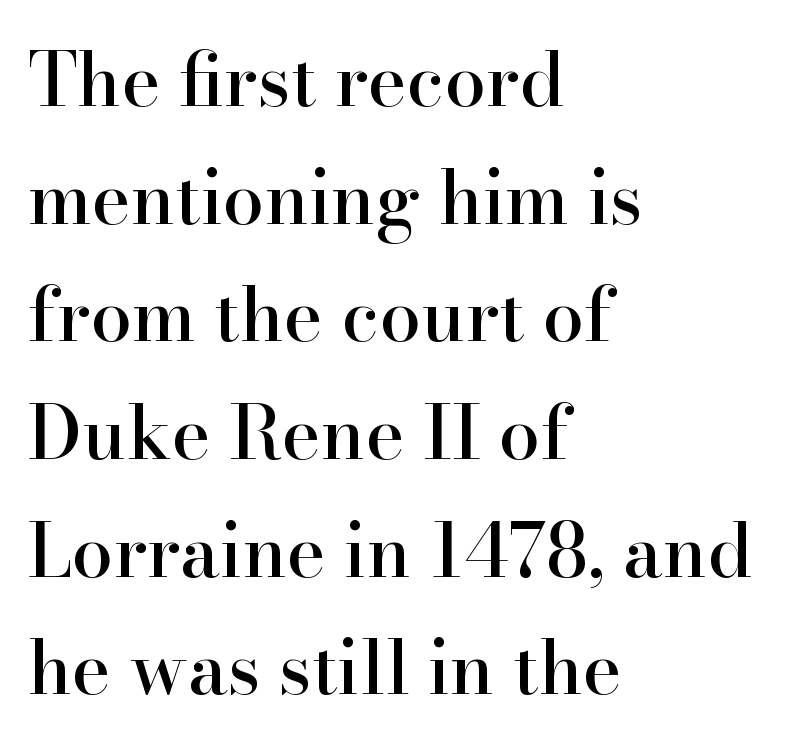
Descenders are the only things crossing below the line. This rendering leaves character spacing at its baseline value. Note: serifs present on the glyphs. The paragraph shown leans on its left margin. Looks like regular typesetting: each glyph gets only the width it needs. If you drew a line through each stem, it would be perfectly vertical.
